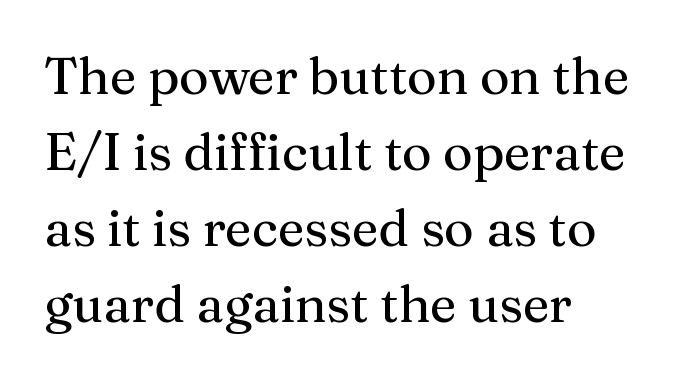
Q: Is the text italic (slanted)? A: No, it is upright.
Q: Is the typeface a serif or a sans-serif typeface? A: Serif.
Q: Is the text underlined? A: No.
Q: How is the paragraph aligned? A: Left-aligned.
Q: Is the spacing between letters normal or unusually wide? A: Normal.
Q: Is the spacing between lines tight, normal or loose? A: Normal.
Q: Width (condensed, normal, or wide)? A: Normal.
Q: Stroke contrast? A: Medium.
Q: x-height? A: Medium.
Q: Monospaced? A: No.
